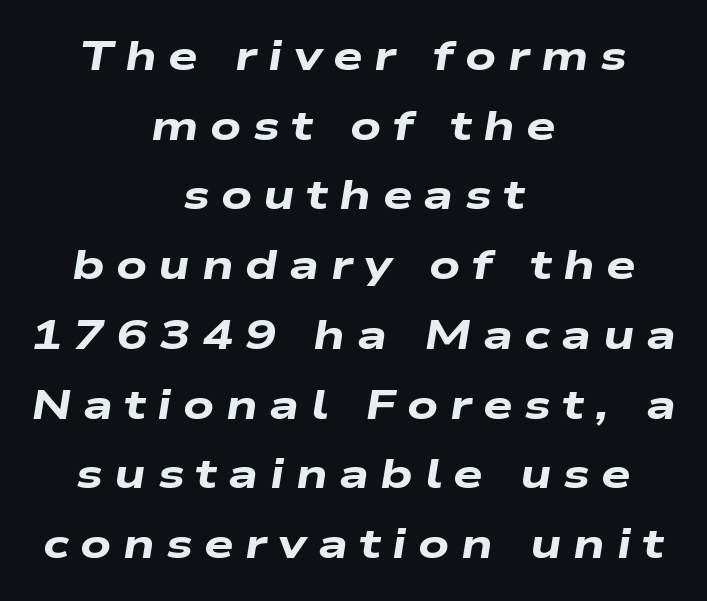
Character widths vary here, with narrow letters taking less room than wide ones. The typography opts for an oblique posture over an upright one. Notice how the passage keeps no hard edge, just a central spine. Characters follow at a spacing far wider than the type designer built in. A full-strength bold gives these letters their thick strokes. This rendering features lettering with no underline.
